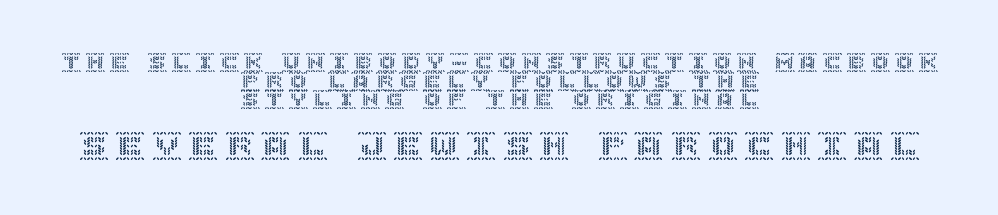
Rule under the text: the space is simply empty. A typesetter would call this heavily tracked-out type. Reading top to bottom, the characters get bigger at the block break. Does the lettering tilt? It doesn't — this is upright.
